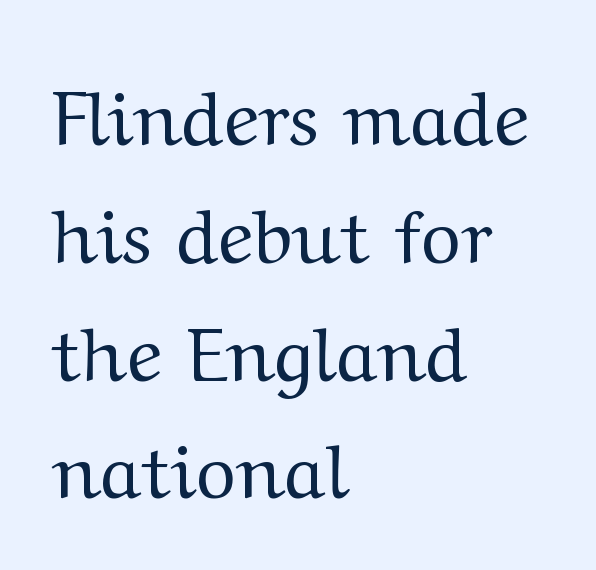
The horizontal fit of the characters is conventional and even. Caption: multi-line text, flush left, ragged right. Posture: upright roman. A light-to-regular cut is what we see here.
